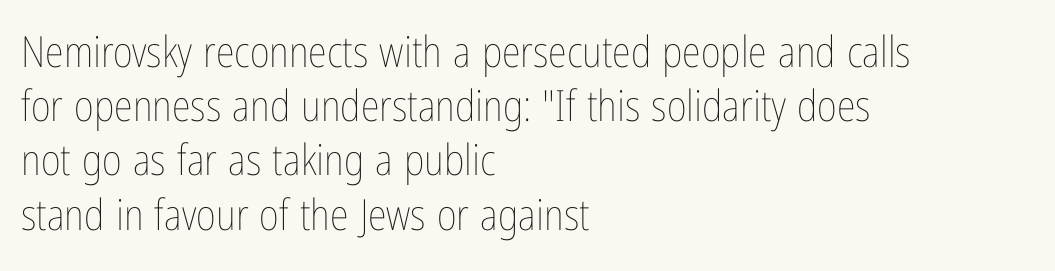
The image shows 43 px thin, condensed type, upright; set left-aligned, normal line spacing (1.26x), normal letter spacing, not underlined; low stroke contrast and a medium x-height.
